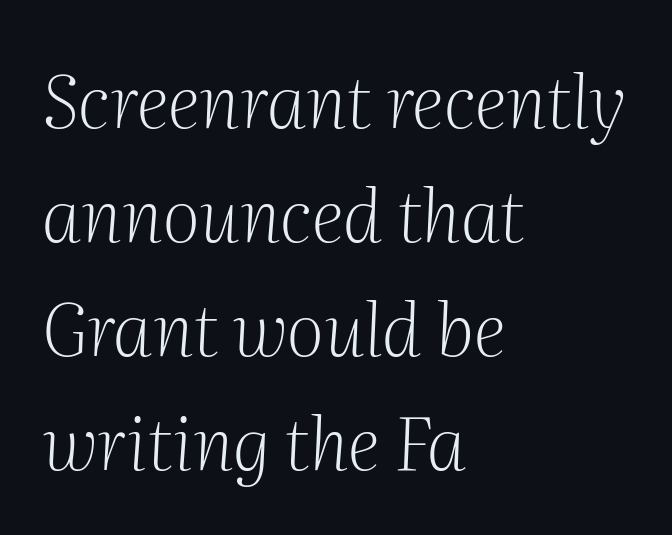
The image shows 73 px light serif type, italic (leaning right); set left-aligned, normal line spacing (1.56x), normal letter spacing, not underlined; medium stroke contrast and a medium x-height.
